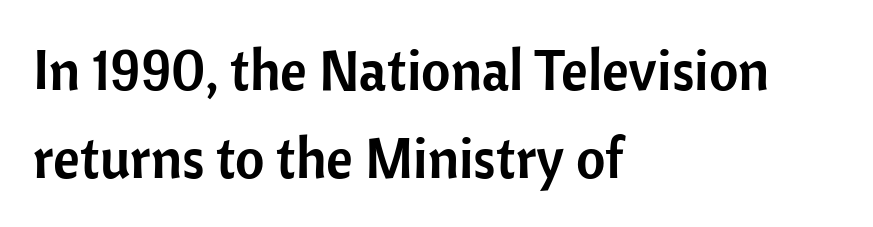
Q: Is the text italic (slanted)? A: No, it is upright.
Q: Is the typeface a serif or a sans-serif typeface? A: Sans-serif.
Q: Is the text underlined? A: No.
Q: How is the paragraph aligned? A: Left-aligned.
Q: Is the spacing between letters normal or unusually wide? A: Normal.
Q: Is the spacing between lines tight, normal or loose? A: Normal.
Q: Width (condensed, normal, or wide)? A: Normal.
Q: Stroke contrast? A: Low.
Q: x-height? A: Medium.
Q: Monospaced? A: No.
